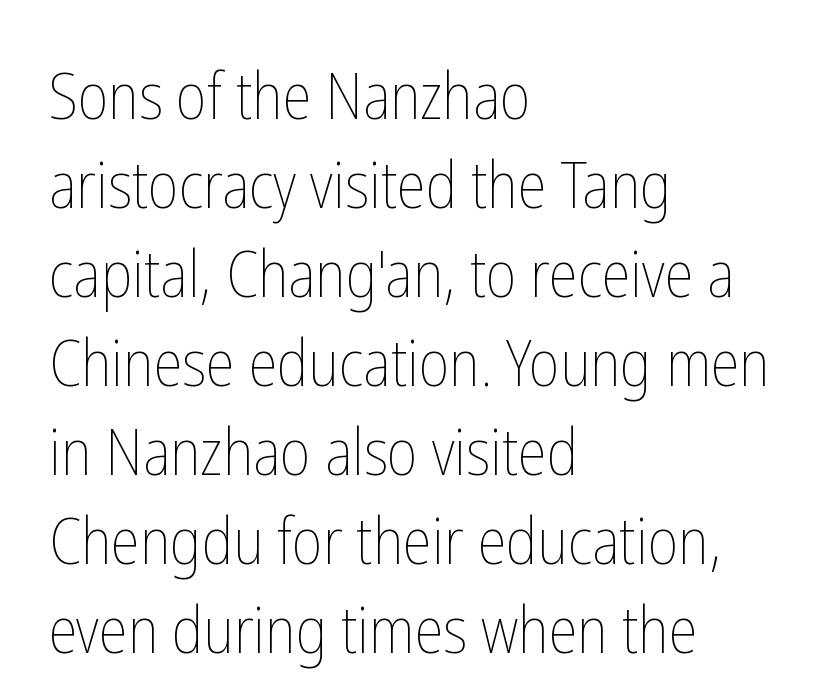
Q: Is the text bold? A: No.
Q: Is the text italic (slanted)? A: No, it is upright.
Q: Is the text underlined? A: No.
Q: How is the paragraph aligned? A: Left-aligned.
Q: Is the spacing between letters normal or unusually wide? A: Normal.
Q: Is the spacing between lines tight, normal or loose? A: Normal.
Q: Width (condensed, normal, or wide)? A: Condensed.
Q: Stroke contrast? A: Low.
Q: x-height? A: Medium.
Q: Monospaced? A: No.
